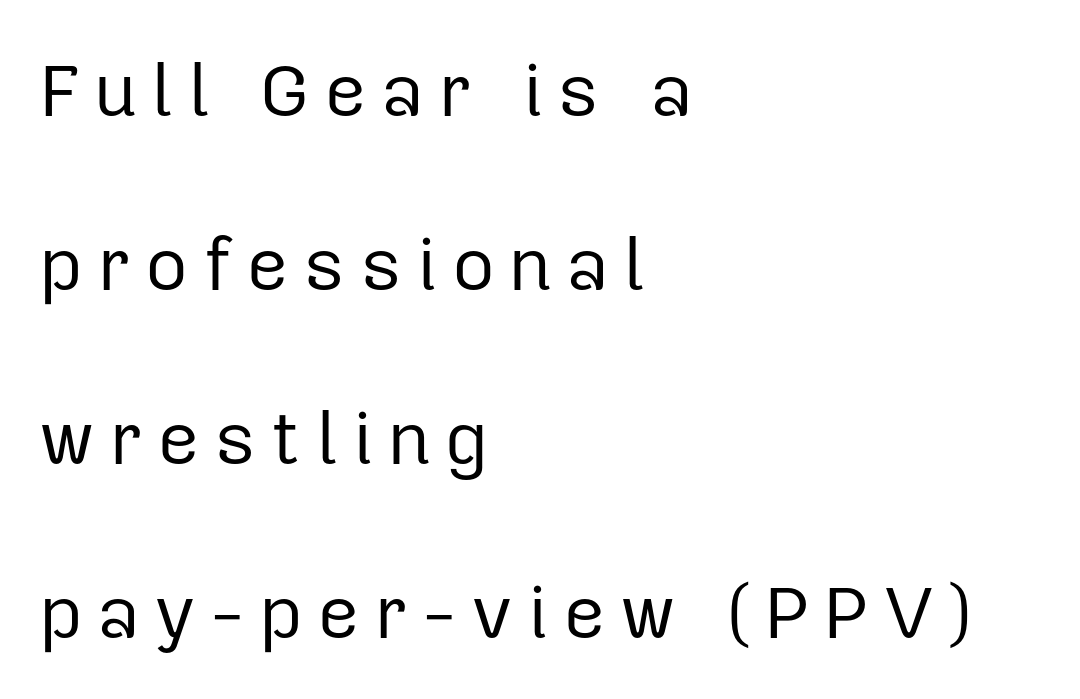
{"serif": "no", "italic": "no", "bold": "no", "weight": "regular", "width": "normal", "stroke_contrast": "low", "x_height": "medium", "monospaced": "no", "underline": "no", "align": "left", "line_spacing": "loose", "line_spacing_ratio": 2.35, "glyph_px": 74}
